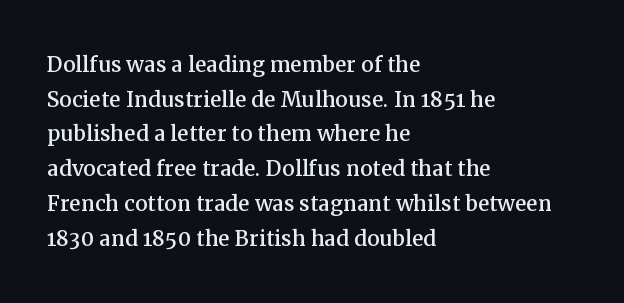
The image shows 28 px serif type, upright; set left-aligned, line spacing 1.24x, normal letter spacing, not underlined; medium stroke contrast and a medium x-height.
